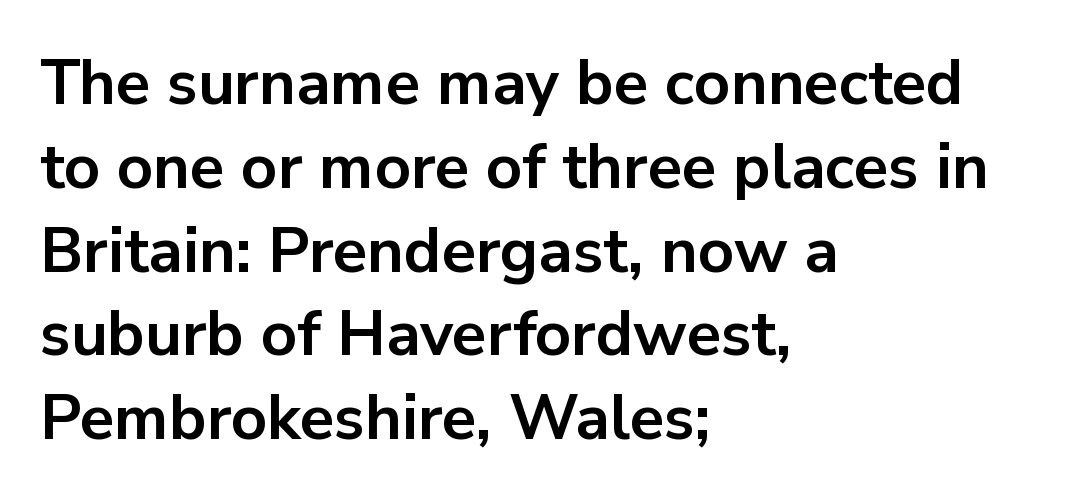
The image shows 63 px bold sans-serif type, upright; set left-aligned, normal line spacing (1.33x), normal letter spacing, not underlined; low stroke contrast and a medium x-height.
